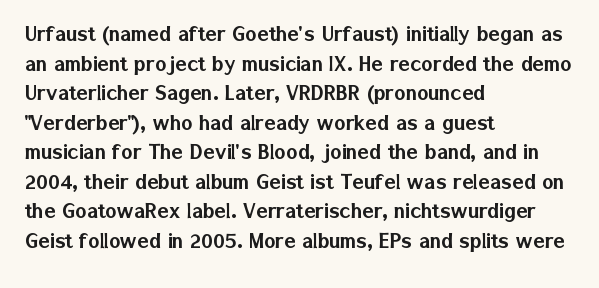
The rag falls on the right side of this text block. This sample uses an upright cut, with every glyph sitting square on the baseline. This sample uses plain, unmodified letter spacing. The strip under each line holds only bare page.
